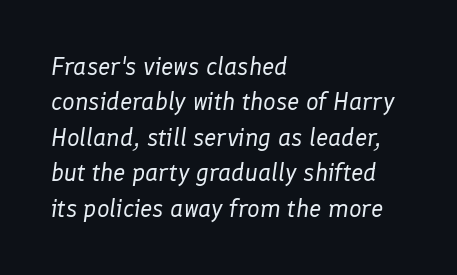
{"italic": "yes", "lean": "right", "slant_degrees": 8, "bold": "no", "underline": "no", "align": "left", "line_spacing": "normal", "line_spacing_ratio": 1.42, "letter_spacing": "normal", "letter_spacing_em": 0.0, "glyph_px": 25}
